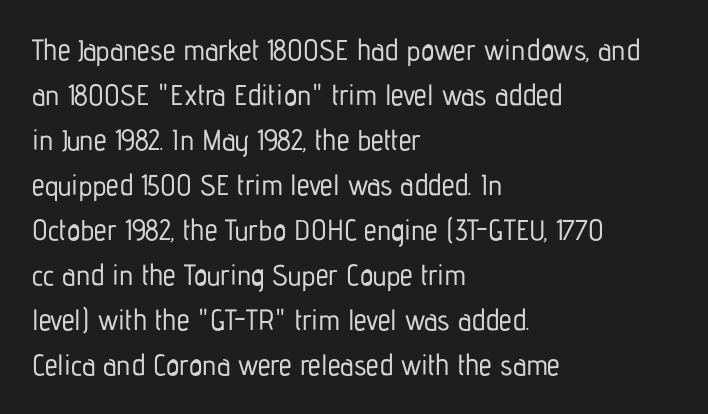
The image shows 29 px condensed sans-serif type, upright; set left-aligned, normal line spacing (1.55x), normal letter spacing, not underlined; low stroke contrast and a medium x-height.
